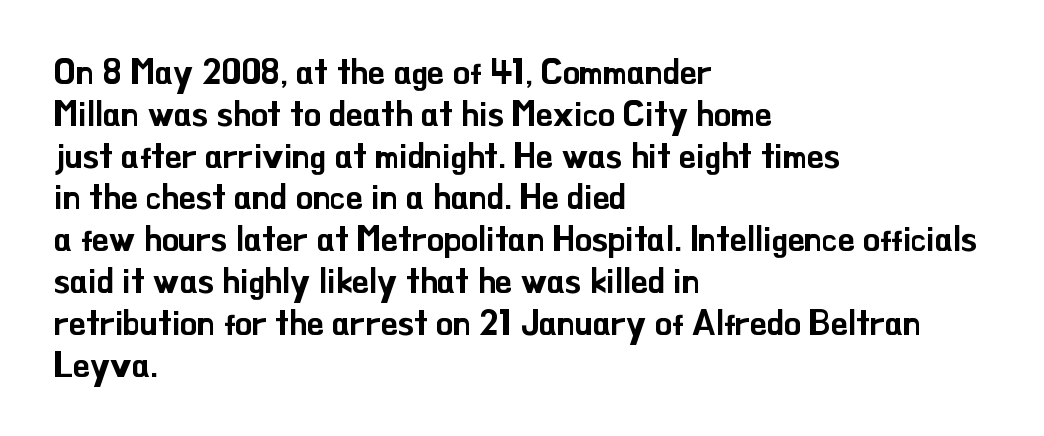
{"serif": "no", "italic": "no", "width": "normal", "stroke_contrast": "low", "x_height": "small", "monospaced": "no", "underline": "no", "align": "left", "line_spacing_ratio": 1.23, "letter_spacing": "normal", "letter_spacing_em": 0.0, "glyph_px": 34}
